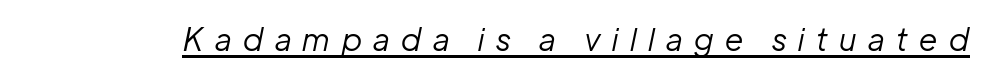
Spacing verdict: proportional, widths tailored to each character. A light-to-regular cut is what we see here. The horizontal fit of the characters is loose and conspicuously gappy. What decoration does the sample have? An underline. Tall strokes in this sample are angled rather than plumb.
